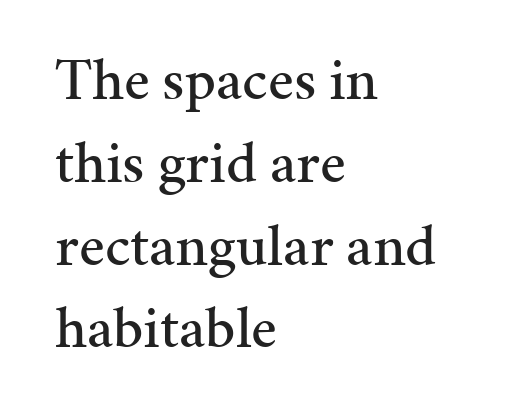
The image shows 60 px serif type, upright; set left-aligned, normal line spacing (1.38x), normal letter spacing, not underlined; medium stroke contrast and a medium x-height.
